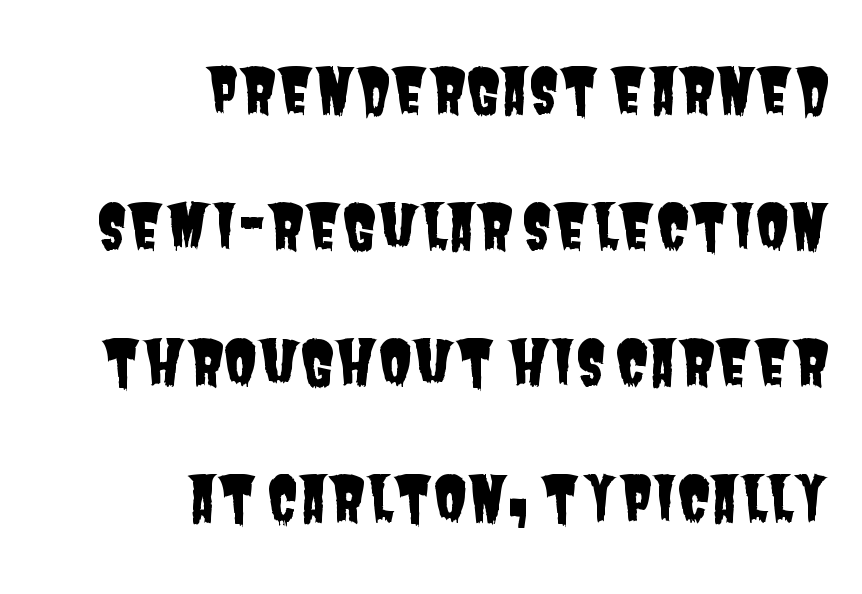
{"serif": "no", "width": "condensed", "stroke_contrast": "low", "x_height": "large", "monospaced": "no", "underline": "no", "align": "right", "line_spacing": "loose", "line_spacing_ratio": 2.23, "letter_spacing": "normal", "letter_spacing_em": 0.0, "glyph_px": 61}
